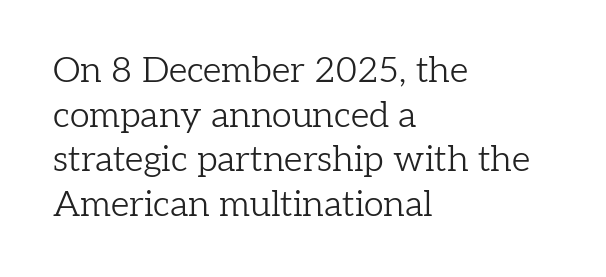
The image shows 36 px light serif type, upright; set left-aligned, line spacing 1.24x, normal letter spacing, not underlined; low stroke contrast and a medium x-height.
